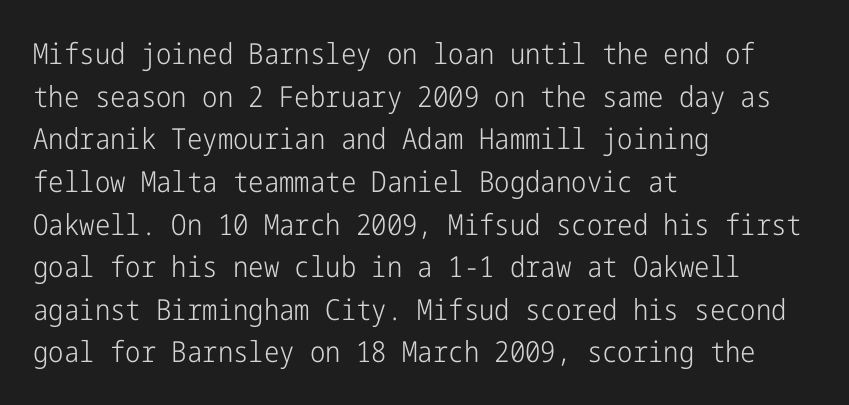
Q: Is the text bold? A: No.
Q: Is the text italic (slanted)? A: No, it is upright.
Q: Is the typeface a serif or a sans-serif typeface? A: Sans-serif.
Q: Is the text underlined? A: No.
Q: How is the paragraph aligned? A: Left-aligned.
Q: Is the spacing between letters normal or unusually wide? A: Normal.
Q: Is the spacing between lines tight, normal or loose? A: Normal.
Q: Width (condensed, normal, or wide)? A: Condensed.
Q: Stroke contrast? A: Low.
Q: x-height? A: Medium.
